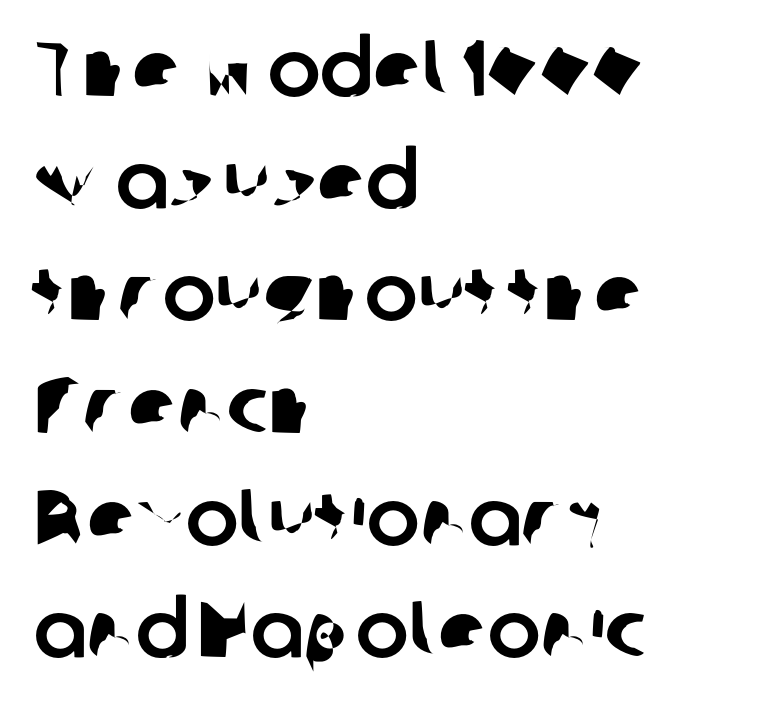
{"serif": "no", "width": "normal", "stroke_contrast": "low", "x_height": "medium", "monospaced": "no", "underline": "no", "align": "left", "line_spacing": "normal", "line_spacing_ratio": 1.42, "letter_spacing": "normal", "letter_spacing_em": 0.0, "glyph_px": 79}
